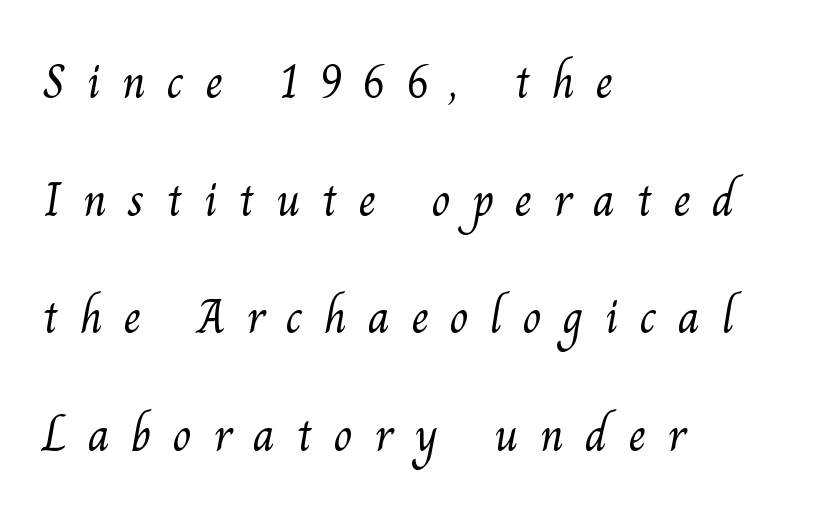
Q: Is the text bold? A: No.
Q: Is the typeface a serif or a sans-serif typeface? A: Serif.
Q: Is the text underlined? A: No.
Q: How is the paragraph aligned? A: Left-aligned.
Q: Is the spacing between letters normal or unusually wide? A: Unusually wide.
Q: Is the spacing between lines tight, normal or loose? A: Loose.
Q: Width (condensed, normal, or wide)? A: Normal.
Q: Stroke contrast? A: Medium.
Q: x-height? A: Small.
Q: Monospaced? A: No.
